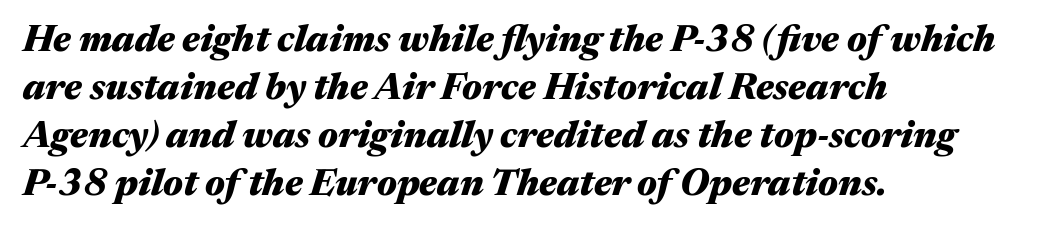
{"italic": "yes", "lean": "right", "slant_degrees": 17, "bold": "yes", "weight": "heavy", "width": "wide", "stroke_contrast": "medium", "x_height": "medium", "monospaced": "no", "underline": "no", "align": "left", "line_spacing": "normal", "line_spacing_ratio": 1.3, "letter_spacing": "normal", "letter_spacing_em": 0.0, "glyph_px": 37}
